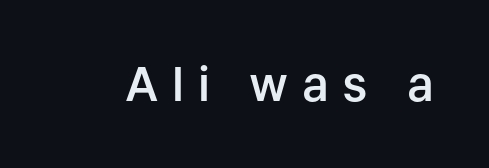
Unlike a traditional serif, this face leaves its strokes unadorned. Weight check: semibold — heavier than regular, not quite bold. This sample has the flowing, uneven cadence of proportional lettering. The passage shown is not underscored anywhere. Inter-character spacing is expanded well beyond the font's built-in metrics.
